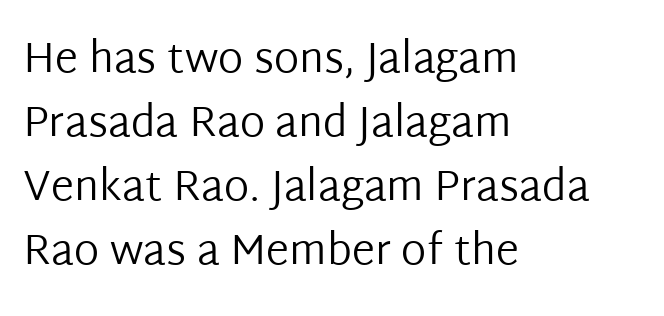
Q: Is the text bold? A: No.
Q: Is the text italic (slanted)? A: No, it is upright.
Q: Is the typeface a serif or a sans-serif typeface? A: Sans-serif.
Q: Is the text underlined? A: No.
Q: How is the paragraph aligned? A: Left-aligned.
Q: Is the spacing between letters normal or unusually wide? A: Normal.
Q: Is the spacing between lines tight, normal or loose? A: Normal.
Q: Width (condensed, normal, or wide)? A: Normal.
Q: Stroke contrast? A: Low.
Q: x-height? A: Medium.
Q: Monospaced? A: No.
